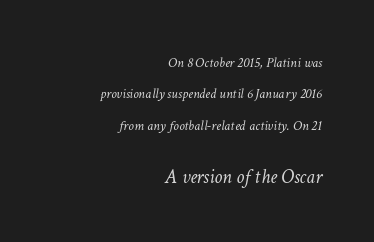
The image shows 20 px text type, italic (leaning right); set right-aligned, loose line spacing (2.24x), normal letter spacing, not underlined; the second (bottom) block is 1.43x larger.
